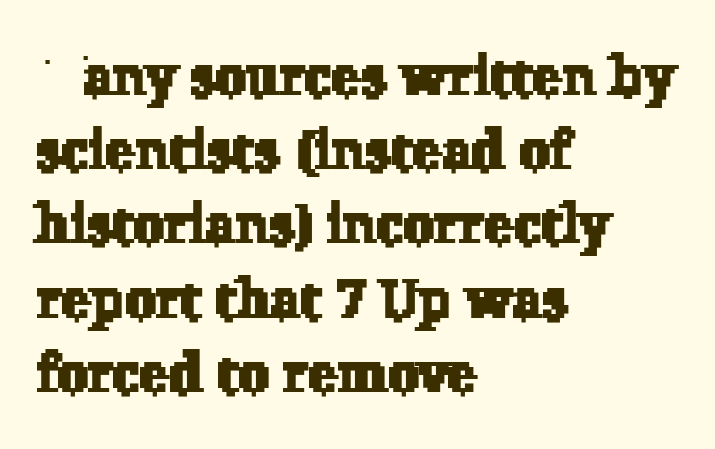
{"serif": "yes", "width": "normal", "stroke_contrast": "low", "x_height": "medium", "monospaced": "no", "underline": "no", "align": "left", "line_spacing": "normal", "line_spacing_ratio": 1.35, "letter_spacing": "normal", "letter_spacing_em": 0.0, "glyph_px": 55}
